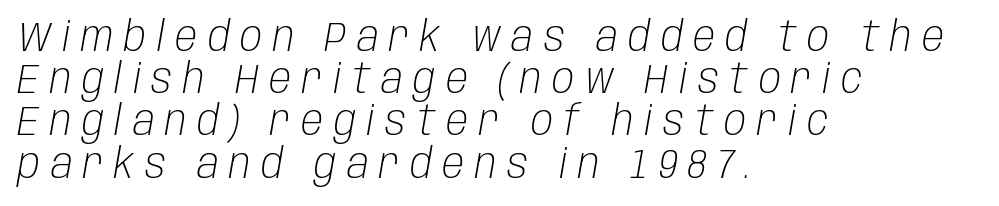
Q: Is the text bold? A: No.
Q: Is the text italic (slanted)? A: Yes, it leans right by about 10 degrees.
Q: Is the text underlined? A: No.
Q: How is the paragraph aligned? A: Left-aligned.
Q: Is the spacing between letters normal or unusually wide? A: Unusually wide.
Q: Is the spacing between lines tight, normal or loose? A: Tight.
Q: Width (condensed, normal, or wide)? A: Condensed.
Q: Stroke contrast? A: Low.
Q: x-height? A: Large.
Q: Monospaced? A: No.
